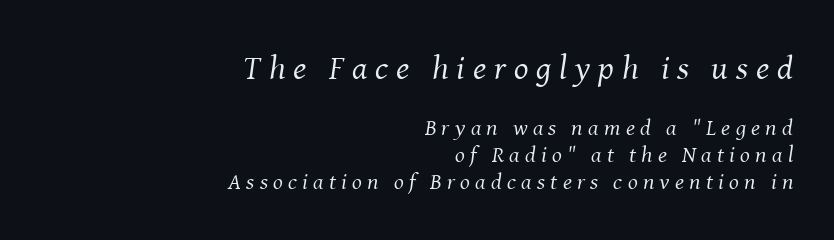
{"serif": "yes", "italic": "yes", "lean": "right", "slant_degrees": 8, "bold": "no", "weight": "regular", "width": "normal", "stroke_contrast": "medium", "x_height": "medium", "monospaced": "no", "underline": "no", "align": "right", "line_spacing_ratio": 1.19, "letter_spacing": "wide", "letter_spacing_em": 0.23, "larger_block": "first", "size_ratio": 1.48, "glyph_px": 34}
